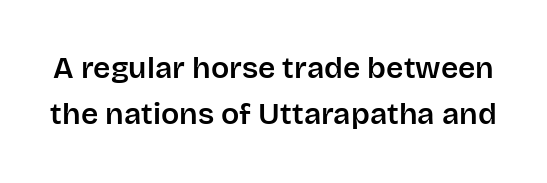
Q: Is the text italic (slanted)? A: No, it is upright.
Q: Is the typeface a serif or a sans-serif typeface? A: Sans-serif.
Q: Is the text underlined? A: No.
Q: Is the spacing between letters normal or unusually wide? A: Normal.
Q: Is the spacing between lines tight, normal or loose? A: Normal.
Q: Width (condensed, normal, or wide)? A: Normal.
Q: Stroke contrast? A: Low.
Q: x-height? A: Large.
Q: Monospaced? A: No.
